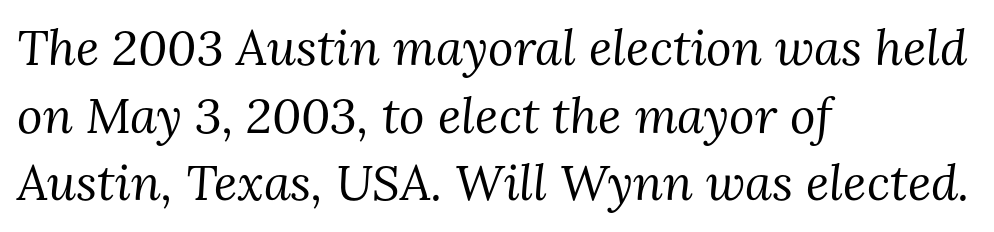
The image shows 49 px regular-weight serif type, italic (leaning right); set left-aligned, normal line spacing (1.38x), normal letter spacing, not underlined; medium stroke contrast and a medium x-height.
